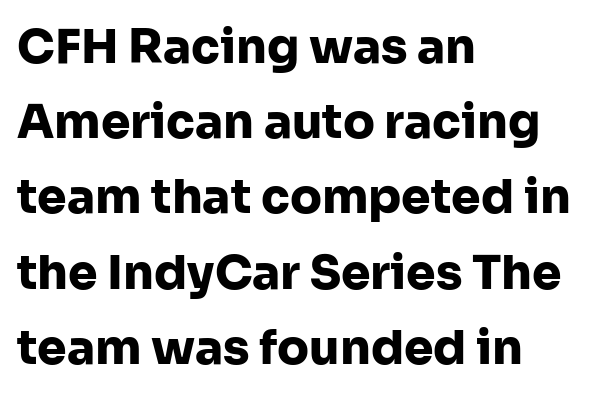
Q: Is the text bold? A: Yes.
Q: Is the text italic (slanted)? A: No, it is upright.
Q: Is the typeface a serif or a sans-serif typeface? A: Sans-serif.
Q: Is the text underlined? A: No.
Q: How is the paragraph aligned? A: Left-aligned.
Q: Is the spacing between letters normal or unusually wide? A: Normal.
Q: Is the spacing between lines tight, normal or loose? A: Normal.
Q: Width (condensed, normal, or wide)? A: Normal.
Q: Stroke contrast? A: Low.
Q: x-height? A: Medium.
Q: Monospaced? A: No.
